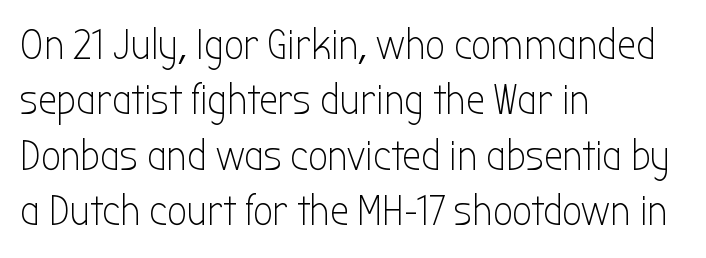
The image shows 43 px light, condensed sans-serif type, upright; set left-aligned, normal line spacing (1.29x), normal letter spacing, not underlined; low stroke contrast and a medium x-height.
